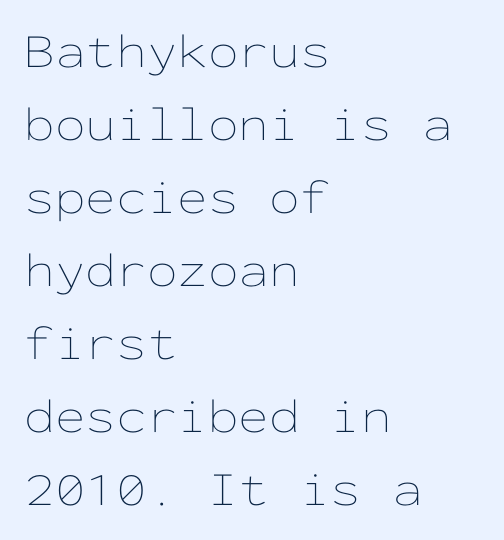
{"italic": "no", "bold": "no", "weight": "thin", "width": "wide", "stroke_contrast": "low", "x_height": "medium", "monospaced": "yes", "underline": "no", "align": "left", "line_spacing": "normal", "line_spacing_ratio": 1.49, "letter_spacing": "normal", "letter_spacing_em": 0.0, "glyph_px": 49}
